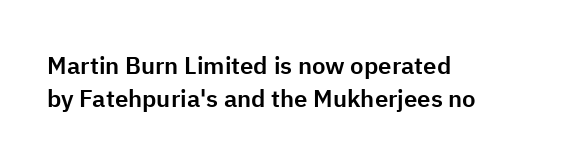
Q: Is the text italic (slanted)? A: No, it is upright.
Q: Is the text underlined? A: No.
Q: How is the paragraph aligned? A: Left-aligned.
Q: Is the spacing between letters normal or unusually wide? A: Normal.
Q: Is the spacing between lines tight, normal or loose? A: Normal.
